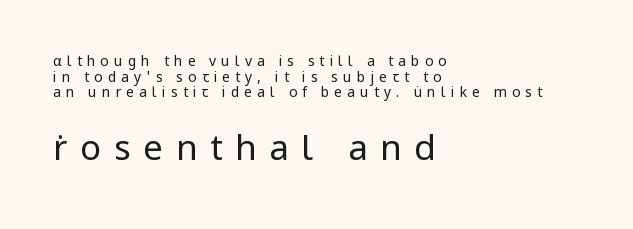
Q: Is the text bold? A: No.
Q: Is the text italic (slanted)? A: No, it is upright.
Q: Is the typeface a serif or a sans-serif typeface? A: Sans-serif.
Q: Is the text underlined? A: No.
Q: How is the paragraph aligned? A: Left-aligned.
Q: Is the spacing between letters normal or unusually wide? A: Unusually wide.
Q: Is the spacing between lines tight, normal or loose? A: Tight.
Q: Which block of text is set in a larger size, the first (top) or the second (bottom)? A: The second (bottom) one.
Q: Width (condensed, normal, or wide)? A: Normal.
Q: Stroke contrast? A: Low.
Q: x-height? A: Medium.
Q: Monospaced? A: No.
